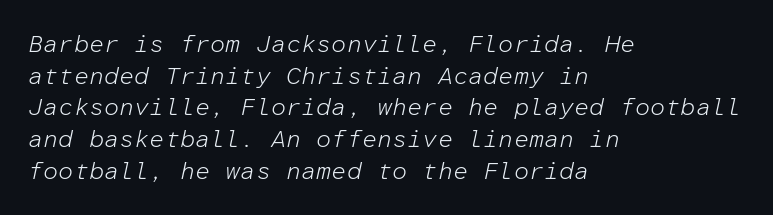
Caption: multi-line text, flush left, ragged right. Does the leading feel generous? No, just average. Here the glyphs are tracked normally, forming tight word shapes. The lettering tilts uniformly, giving the passage an italic look. Words float on clear page, feet unadorned.
